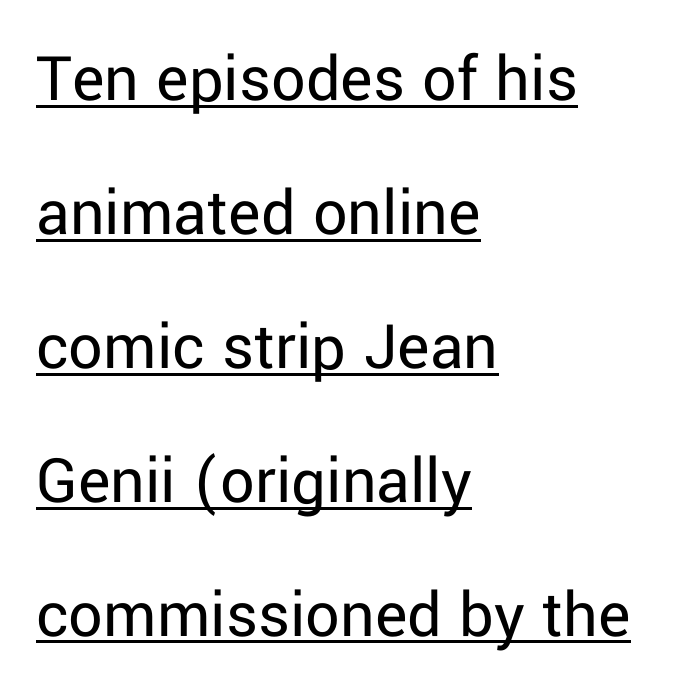
The image shows 68 px regular-weight sans-serif type, upright; set left-aligned, loose line spacing (1.97x), normal letter spacing, underlined; low stroke contrast and a medium x-height.
